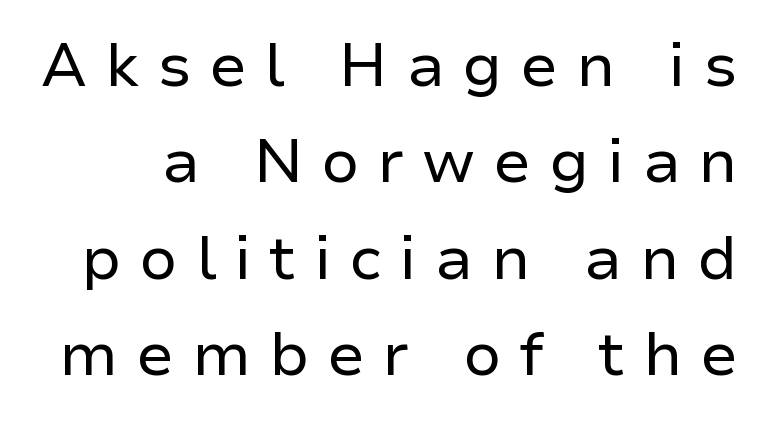
Q: Is the text bold? A: No.
Q: Is the text italic (slanted)? A: No, it is upright.
Q: Is the typeface a serif or a sans-serif typeface? A: Sans-serif.
Q: Is the text underlined? A: No.
Q: Is the spacing between letters normal or unusually wide? A: Unusually wide.
Q: Is the spacing between lines tight, normal or loose? A: Normal.
Q: Width (condensed, normal, or wide)? A: Normal.
Q: Stroke contrast? A: Low.
Q: x-height? A: Medium.
Q: Monospaced? A: No.
